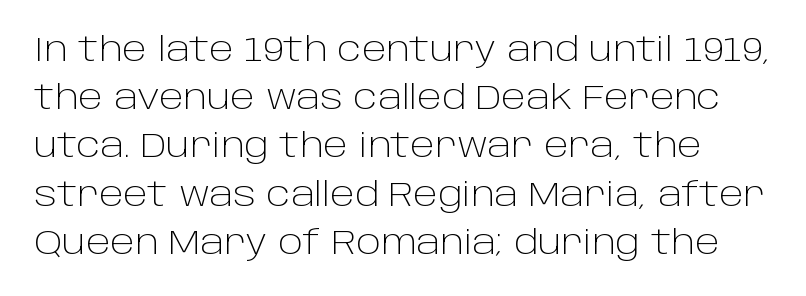
{"serif": "no", "italic": "no", "bold": "no", "weight": "light", "width": "normal", "stroke_contrast": "low", "x_height": "large", "monospaced": "no", "underline": "no", "line_spacing": "normal", "line_spacing_ratio": 1.46, "letter_spacing": "normal", "letter_spacing_em": 0.0, "glyph_px": 33}
